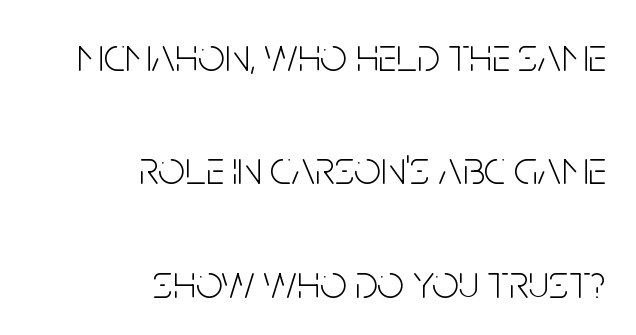
Q: Is the text bold? A: No.
Q: Is the text italic (slanted)? A: No, it is upright.
Q: Is the typeface a serif or a sans-serif typeface? A: Sans-serif.
Q: Is the text underlined? A: No.
Q: How is the paragraph aligned? A: Right-aligned.
Q: Is the spacing between letters normal or unusually wide? A: Normal.
Q: Is the spacing between lines tight, normal or loose? A: Loose.
Q: Width (condensed, normal, or wide)? A: Condensed.
Q: Stroke contrast? A: Low.
Q: x-height? A: Large.
Q: Monospaced? A: No.
